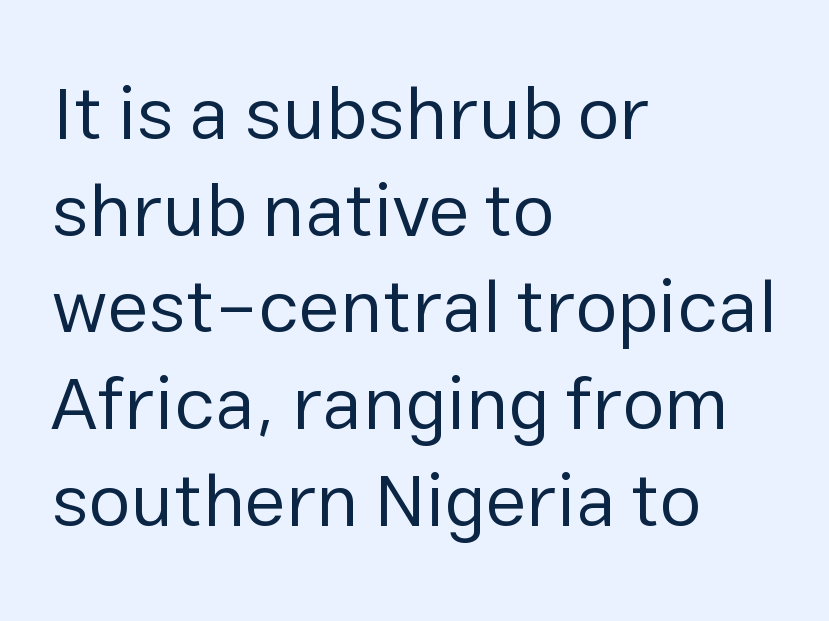
Q: Is the text bold? A: No.
Q: Is the text italic (slanted)? A: No, it is upright.
Q: Is the typeface a serif or a sans-serif typeface? A: Sans-serif.
Q: Is the text underlined? A: No.
Q: How is the paragraph aligned? A: Left-aligned.
Q: Is the spacing between letters normal or unusually wide? A: Normal.
Q: Is the spacing between lines tight, normal or loose? A: Normal.
Q: Width (condensed, normal, or wide)? A: Normal.
Q: Stroke contrast? A: Low.
Q: x-height? A: Medium.
Q: Monospaced? A: No.
